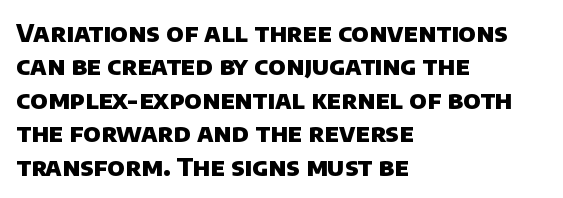
Q: Is the text bold? A: Yes.
Q: Is the text underlined? A: No.
Q: How is the paragraph aligned? A: Left-aligned.
Q: Is the spacing between letters normal or unusually wide? A: Normal.
Q: Is the spacing between lines tight, normal or loose? A: Normal.
